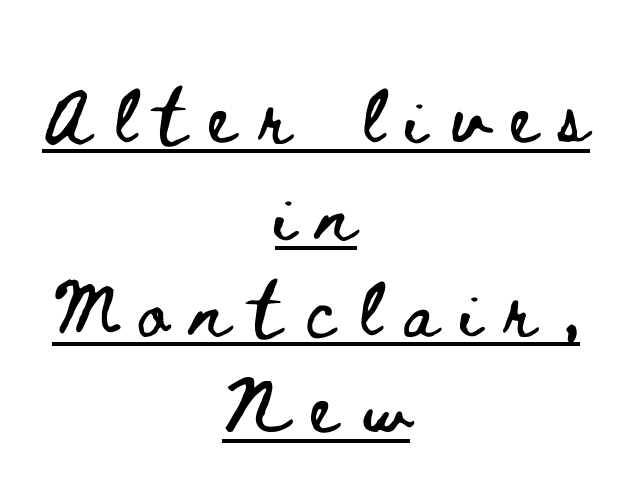
The image shows 70 px wide type; set centered, normal line spacing (1.38x), unusually wide letter spacing (+0.34 em), underlined; low stroke contrast and a small x-height.
